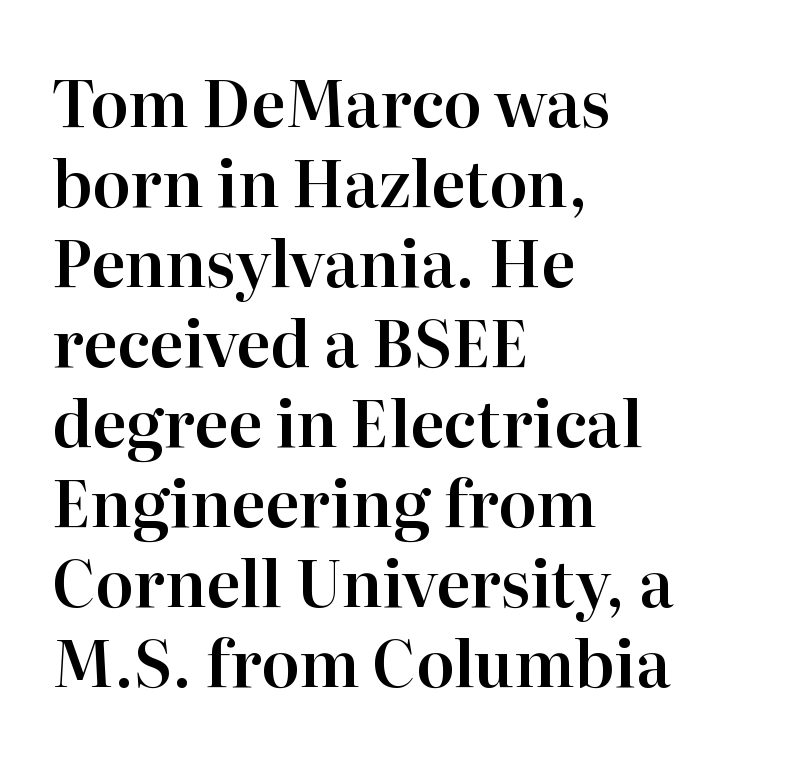
The image shows 63 px serif type, upright; set left-aligned, normal line spacing (1.27x), normal letter spacing, not underlined; high stroke contrast and a medium x-height.
